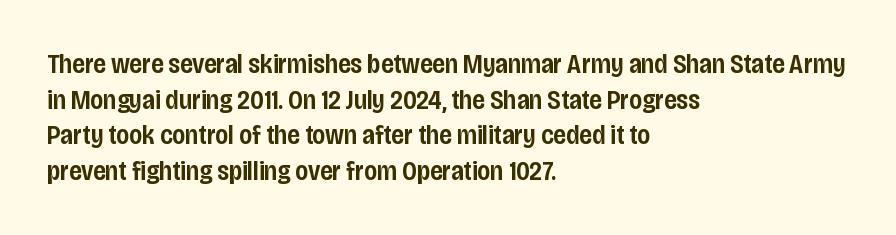
Q: Is the text bold? A: Semi-bold.
Q: Is the text italic (slanted)? A: No, it is upright.
Q: Is the text underlined? A: No.
Q: How is the paragraph aligned? A: Left-aligned.
Q: Is the spacing between letters normal or unusually wide? A: Normal.
Q: Is the spacing between lines tight, normal or loose? A: Normal.
